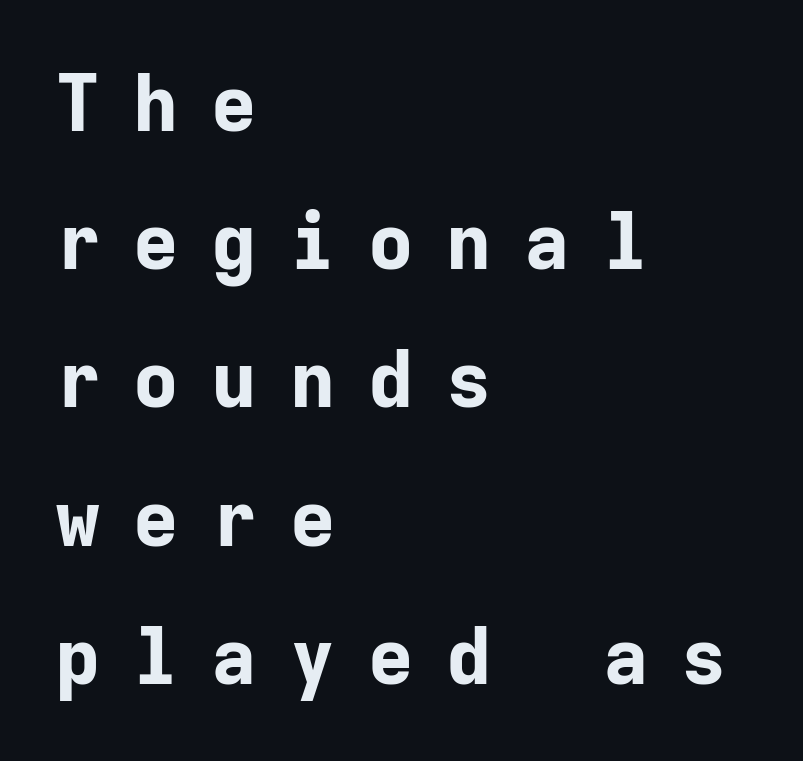
Each word looks stretched out because of the extra space between its letters. Note: no serifs on the glyphs. The face used here has the dense, thick strokes of a bold. The ragged edge is on the right, which tells us the setting is flush left. Is this a fixed-width face? Yes — each glyph sits in an identical cell.
